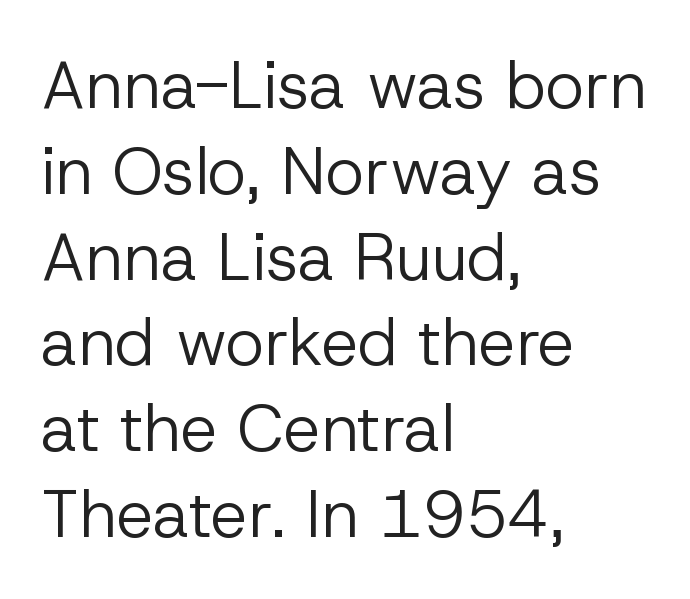
{"serif": "no", "italic": "no", "bold": "no", "weight": "regular", "width": "normal", "stroke_contrast": "low", "x_height": "medium", "monospaced": "no", "underline": "no", "align": "left", "line_spacing": "normal", "line_spacing_ratio": 1.3, "letter_spacing": "normal", "letter_spacing_em": 0.0, "glyph_px": 66}
